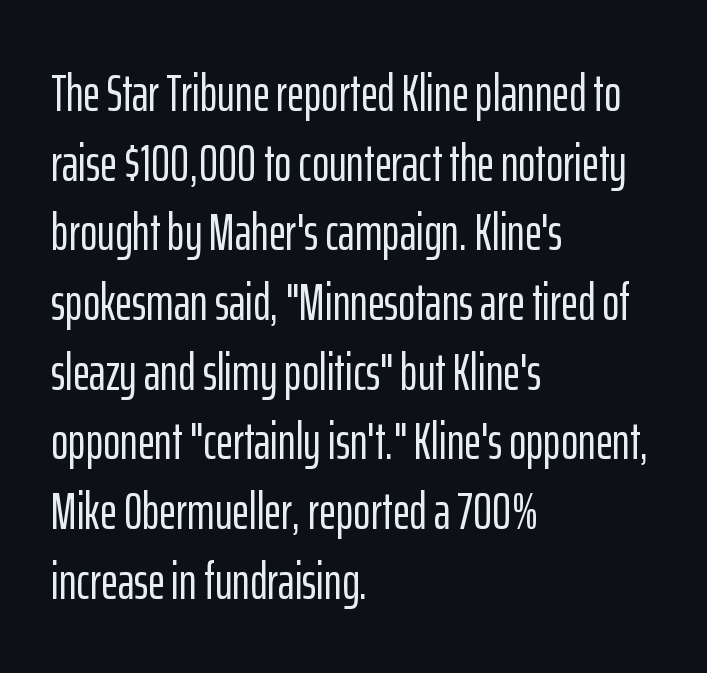
Posture: straight, roman, zero tilt. Descender tails drop into unmarked territory. Spacing verdict: proportional, widths tailored to each character. The typeface chosen for these lines omits serifs. Characters follow at the spacing the type designer built in.
